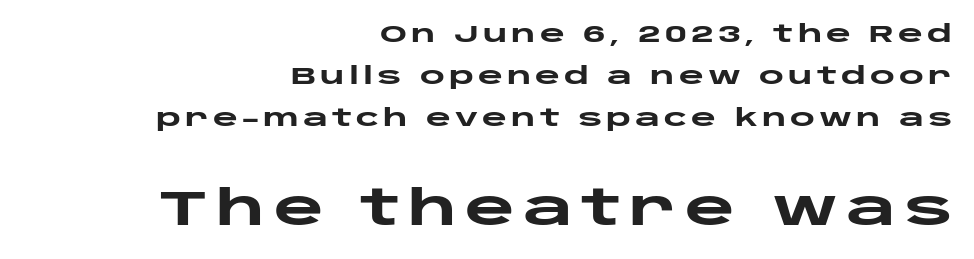
Nothing sits at the stroke ends, so this counts as sans-serif. Do the characters align in a grid? No, the font is proportional. Note: smaller setting up top, larger setting below. Letters rest on an invisible, unmarked baseline.
